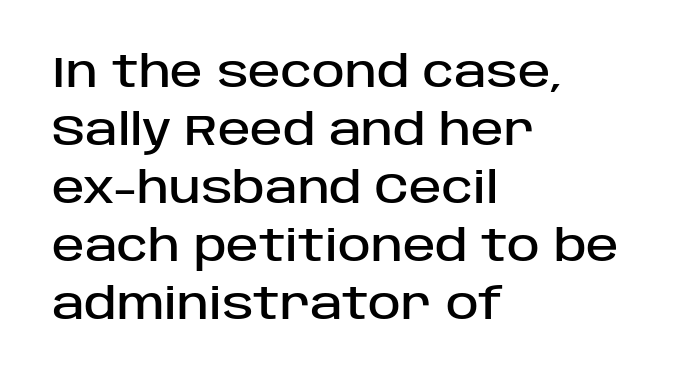
Q: Is the text italic (slanted)? A: No, it is upright.
Q: Is the typeface a serif or a sans-serif typeface? A: Sans-serif.
Q: Is the text underlined? A: No.
Q: How is the paragraph aligned? A: Left-aligned.
Q: Is the spacing between letters normal or unusually wide? A: Normal.
Q: Is the spacing between lines tight, normal or loose? A: Normal.
Q: Width (condensed, normal, or wide)? A: Normal.
Q: Stroke contrast? A: Low.
Q: x-height? A: Large.
Q: Monospaced? A: No.
